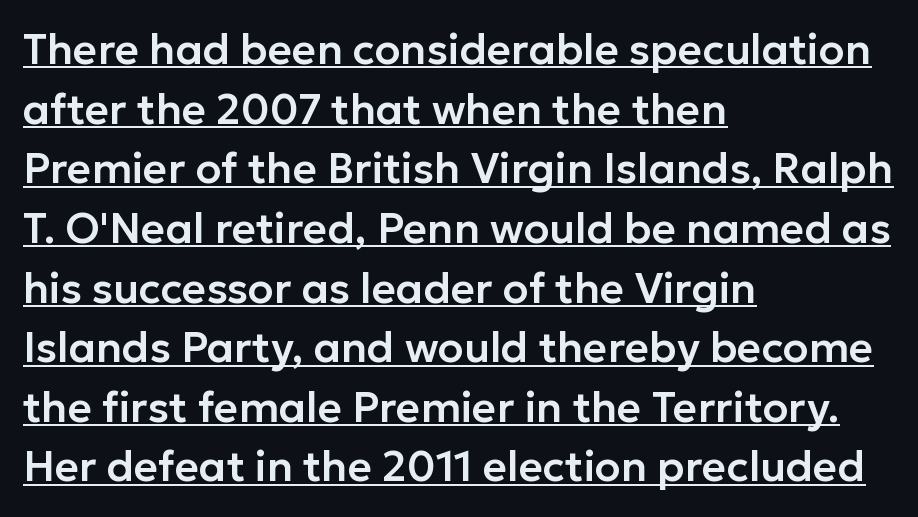
{"serif": "no", "italic": "no", "width": "normal", "stroke_contrast": "low", "x_height": "medium", "monospaced": "no", "underline": "yes", "align": "left", "line_spacing": "normal", "line_spacing_ratio": 1.42, "letter_spacing": "normal", "letter_spacing_em": 0.0, "glyph_px": 42}
